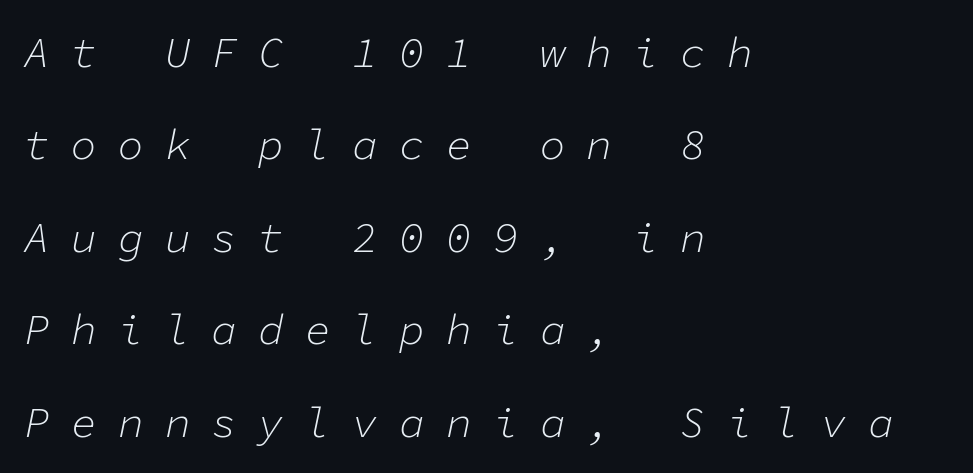
Q: Is the text bold? A: No.
Q: Is the text italic (slanted)? A: Yes, it leans right by about 11 degrees.
Q: Is the text underlined? A: No.
Q: How is the paragraph aligned? A: Left-aligned.
Q: Is the spacing between letters normal or unusually wide? A: Unusually wide.
Q: Is the spacing between lines tight, normal or loose? A: Loose.
Q: Width (condensed, normal, or wide)? A: Normal.
Q: Stroke contrast? A: Low.
Q: x-height? A: Medium.
Q: Monospaced? A: Yes.
